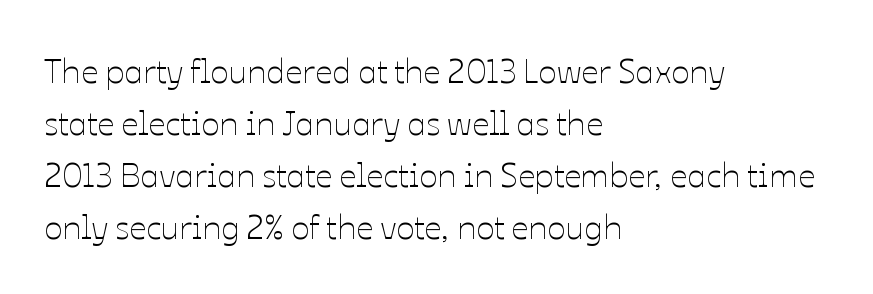
Which margin do the lines hug? The left one — the right edge is uneven. Summary of vertical rhythm: regular, with standard interline spacing. These lines keep a tight, regular rhythm from letter to letter. No heavy texture on the line: the type isn't bold.
